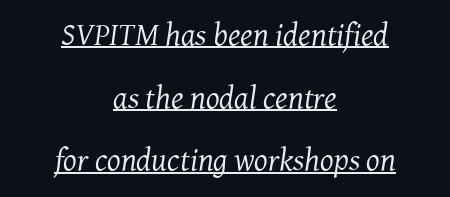
Spacing between characters is what you'd get straight out of the box. The glyphs look as if they've been sheared to an angle. The lines are spread far apart with generous leading. Has an underline been added? It has. Is the stroke heavy? The answer is a plain regular-or-lighter. Proportional: the letters do not fall into vertical columns.
